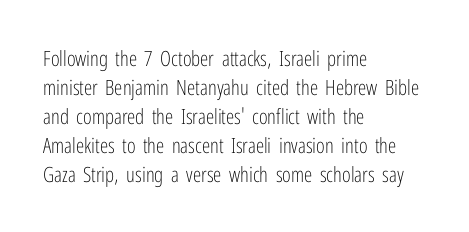
Q: Is the text bold? A: No.
Q: Is the text italic (slanted)? A: No, it is upright.
Q: Is the text underlined? A: No.
Q: How is the paragraph aligned? A: Left-aligned.
Q: Is the spacing between letters normal or unusually wide? A: Normal.
Q: Is the spacing between lines tight, normal or loose? A: Normal.
